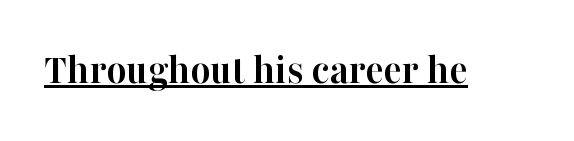
{"serif": "yes", "italic": "no", "bold": "yes", "weight": "semibold", "width": "normal", "stroke_contrast": "high", "x_height": "medium", "monospaced": "no", "underline": "yes", "letter_spacing": "normal", "letter_spacing_em": 0.0, "glyph_px": 43}
